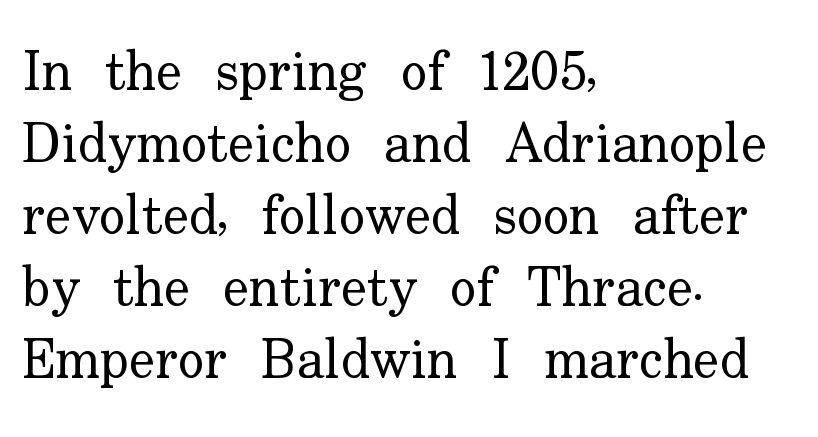
Q: Is the text bold? A: No.
Q: Is the text italic (slanted)? A: No, it is upright.
Q: Is the typeface a serif or a sans-serif typeface? A: Serif.
Q: Is the text underlined? A: No.
Q: How is the paragraph aligned? A: Left-aligned.
Q: Is the spacing between letters normal or unusually wide? A: Normal.
Q: Is the spacing between lines tight, normal or loose? A: Normal.
Q: Width (condensed, normal, or wide)? A: Normal.
Q: Stroke contrast? A: Low.
Q: x-height? A: Small.
Q: Monospaced? A: No.
